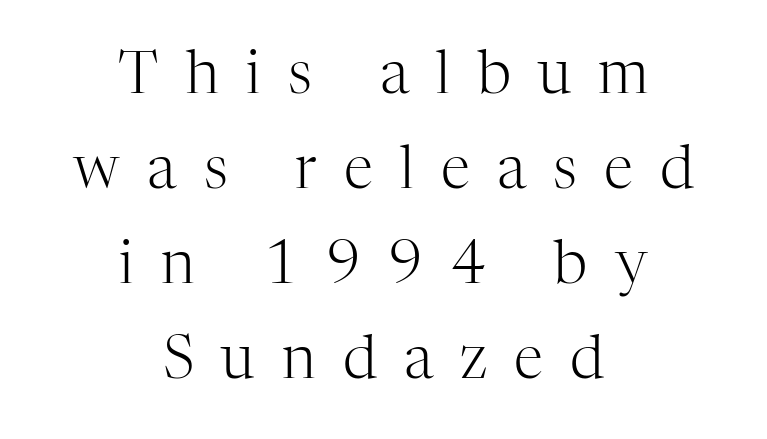
Q: Is the text bold? A: No.
Q: Is the text italic (slanted)? A: No, it is upright.
Q: Is the typeface a serif or a sans-serif typeface? A: Serif.
Q: Is the text underlined? A: No.
Q: How is the paragraph aligned? A: Centered.
Q: Is the spacing between letters normal or unusually wide? A: Unusually wide.
Q: Is the spacing between lines tight, normal or loose? A: Normal.
Q: Width (condensed, normal, or wide)? A: Normal.
Q: Stroke contrast? A: High.
Q: x-height? A: Medium.
Q: Monospaced? A: No.
